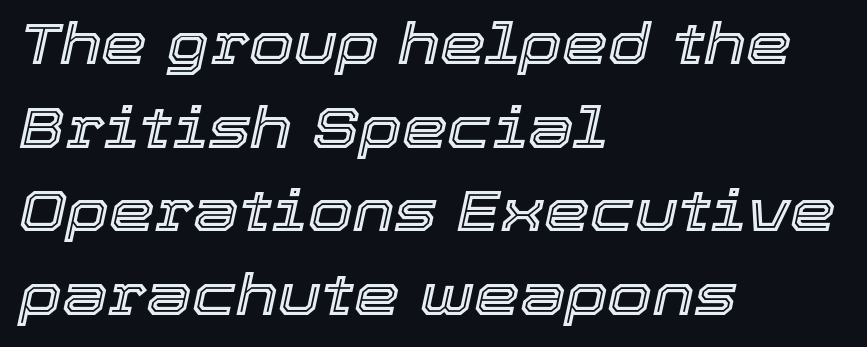
Q: Is the text italic (slanted)? A: Yes, it leans right by about 12 degrees.
Q: Is the text underlined? A: No.
Q: How is the paragraph aligned? A: Left-aligned.
Q: Is the spacing between letters normal or unusually wide? A: Normal.
Q: Is the spacing between lines tight, normal or loose? A: Normal.
Q: Width (condensed, normal, or wide)? A: Normal.
Q: x-height? A: Medium.
Q: Monospaced? A: No.
